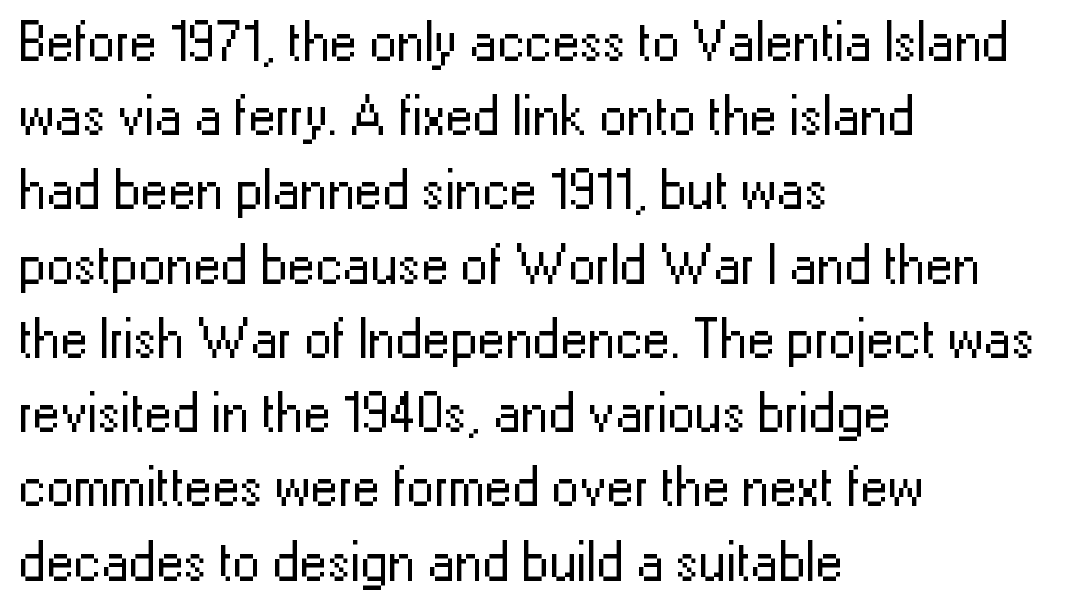
Q: Is the text bold? A: No.
Q: Is the text italic (slanted)? A: No, it is upright.
Q: Is the typeface a serif or a sans-serif typeface? A: Sans-serif.
Q: Is the text underlined? A: No.
Q: How is the paragraph aligned? A: Left-aligned.
Q: Is the spacing between letters normal or unusually wide? A: Normal.
Q: Is the spacing between lines tight, normal or loose? A: Normal.
Q: Width (condensed, normal, or wide)? A: Normal.
Q: Stroke contrast? A: Low.
Q: x-height? A: Medium.
Q: Monospaced? A: No.
